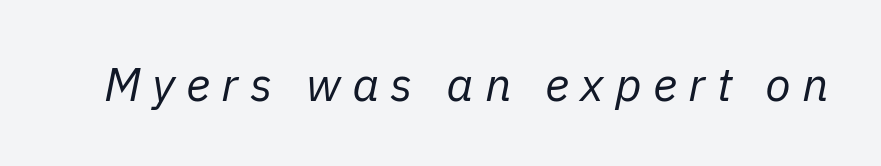
The image shows 47 px regular-weight type, italic (leaning right); set unusually wide letter spacing (+0.24 em), not underlined; low stroke contrast and a medium x-height.
